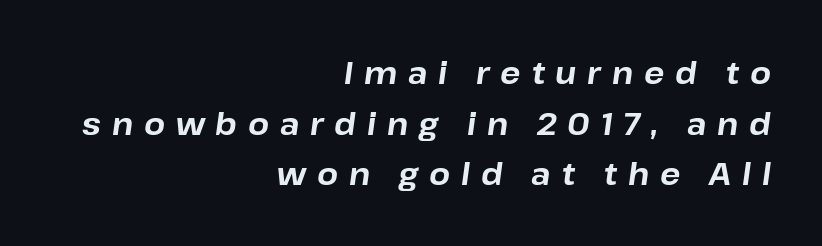
Anything drawn beneath the words? Only blank space. The glyphs have the mass of a bold cut. Do the characters align in a grid? No, the font is proportional. What's the leading like? Ordinary, nothing unusual. The letterforms stand isolated, each surrounded by extra space. This sample uses an oblique cut, with every glyph tilted off the vertical.
